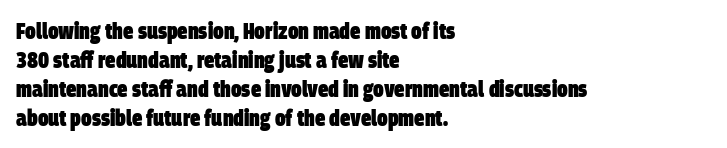
Q: Is the text bold? A: Yes.
Q: Is the text underlined? A: No.
Q: How is the paragraph aligned? A: Left-aligned.
Q: Is the spacing between letters normal or unusually wide? A: Normal.
Q: Is the spacing between lines tight, normal or loose? A: Normal.
